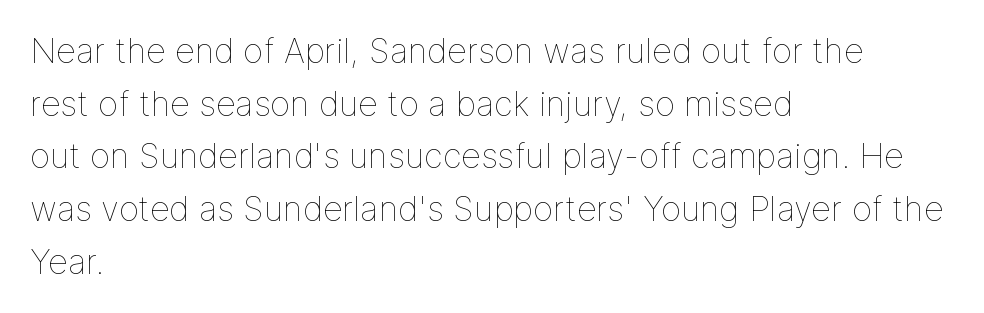
This sample is left-justified, so line endings fall wherever the words run out. Every stem runs plumb, perpendicular to the baseline. Think standard paragraph weight, or any step lighter than that. Proportional: the letters do not fall into vertical columns. In terms of letterspacing, this is plain default setting. Vertically, the passage feels balanced, rows spaced as you'd expect.
